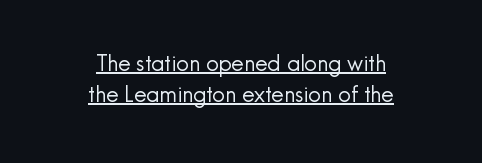
Baseline-to-baseline distance is the conventional proportion of letter height. Stems here are at most as thick as an everyday book face. Underlining? Definitely there. Honestly, the letter spacing is just normal — you wouldn't notice it. It's the straight-up-and-down kind of type.
